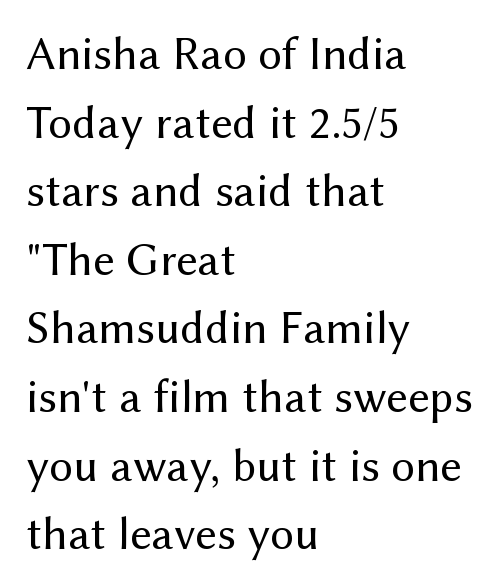
The image shows 47 px regular-weight sans-serif type, upright; set left-aligned, normal line spacing (1.46x), normal letter spacing, not underlined; medium stroke contrast and a medium x-height.
